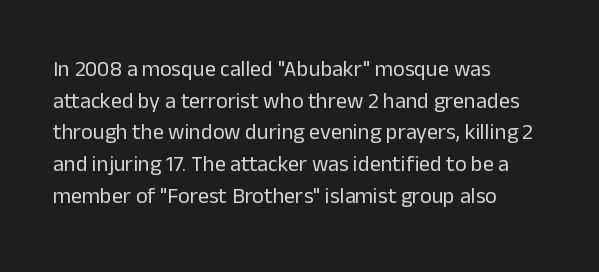
Ordinary non-slanted type is in use. Whoever set this chose a conventional vertical rhythm. Nothing unusual about the tracking: characters are spaced as the font intends. Every row of glyphs begins at an identical x-position on the left.
